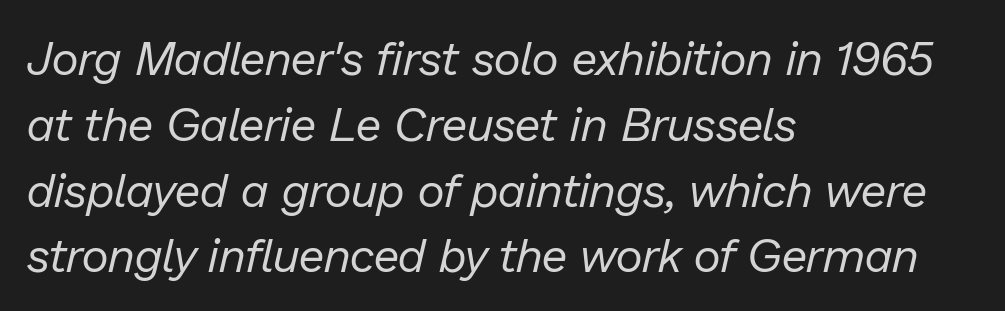
{"italic": "yes", "lean": "right", "slant_degrees": 13, "bold": "no", "weight": "regular", "width": "normal", "stroke_contrast": "low", "x_height": "medium", "monospaced": "no", "underline": "no", "align": "left", "line_spacing": "normal", "line_spacing_ratio": 1.4, "letter_spacing": "normal", "letter_spacing_em": 0.0, "glyph_px": 47}
